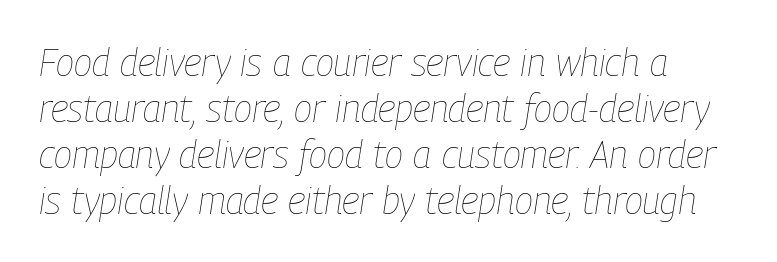
The image shows 38 px thin, condensed type, italic (leaning right); set left-aligned, line spacing 1.21x, normal letter spacing, not underlined; low stroke contrast and a medium x-height.
